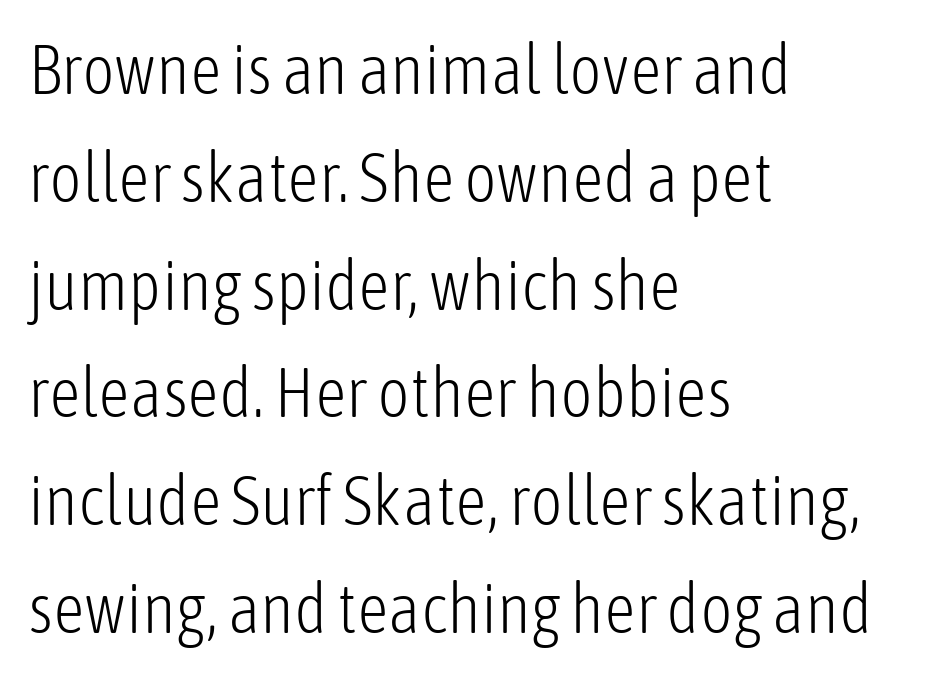
The image shows 70 px light, condensed sans-serif type, upright; set left-aligned, normal line spacing (1.54x), normal letter spacing, not underlined; low stroke contrast and a medium x-height.
